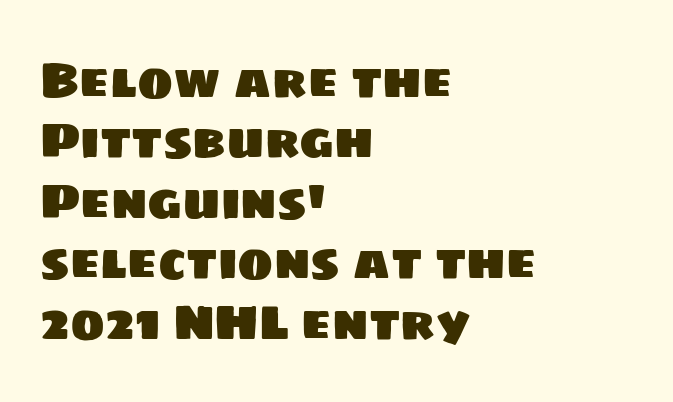
Is there much room between lines? A standard amount, neither cramped nor airy. Does extra space separate the letters? No, they use regular spacing. Looks like regular typesetting: each glyph gets only the width it needs. These lines are set flush left with a ragged right edge.
